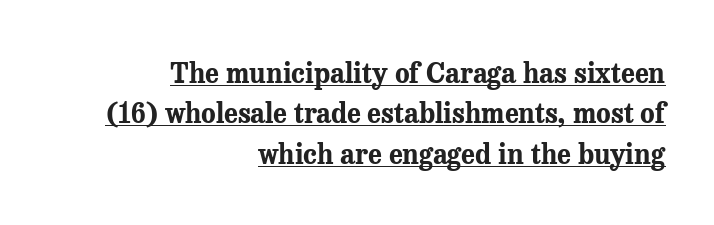
The image shows 27 px bold type, upright; set right-aligned, normal line spacing (1.5x), normal letter spacing, underlined.
